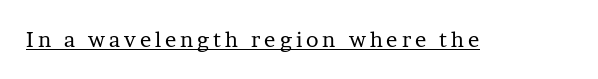
The image shows 21 px text type, upright; set underlined.
